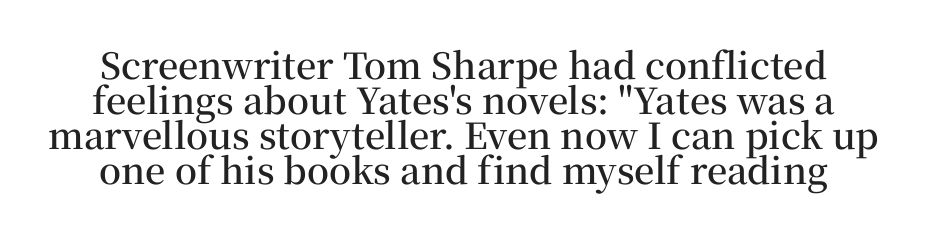
The image shows 36 px semibold serif type, upright; set tight line spacing (0.97x), normal letter spacing, not underlined; medium stroke contrast and a medium x-height.
